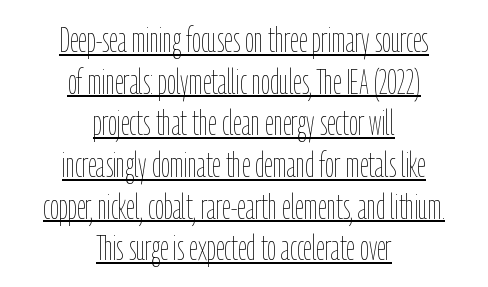
The image shows 35 px thin, condensed type, upright; set centered, line spacing 1.19x, normal letter spacing, underlined; low stroke contrast and a medium x-height.
